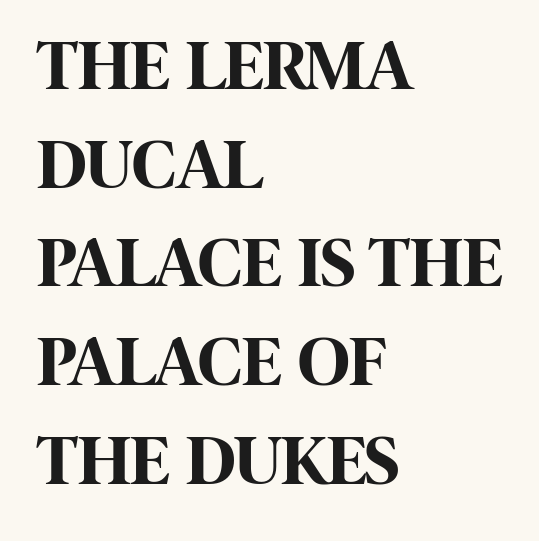
Each line starts at the same left margin while the right side varies. Descenders are the only things crossing below the line. The passage shown stacks its lines at a standard gap. On the weight axis this lands at bold, roughly 700. The specimen reads as upright at a glance.
